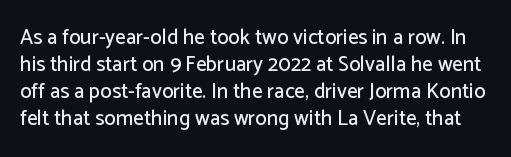
Q: Is the text italic (slanted)? A: No, it is upright.
Q: Is the text underlined? A: No.
Q: Is the spacing between letters normal or unusually wide? A: Normal.
Q: Is the spacing between lines tight, normal or loose? A: Normal.
